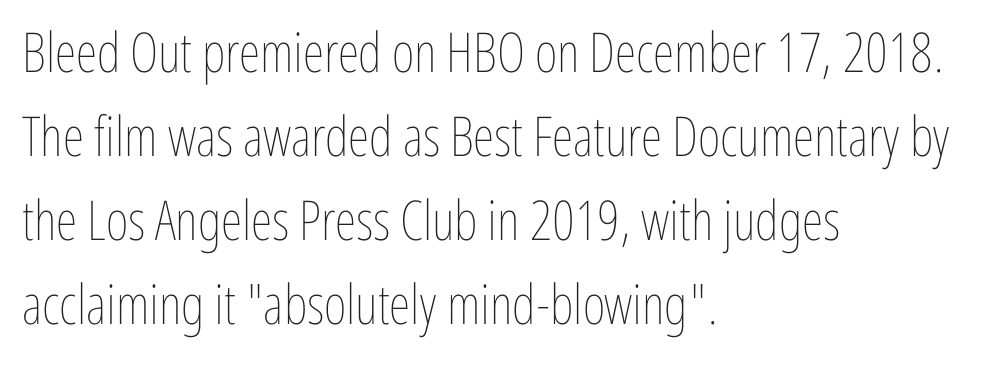
{"italic": "no", "bold": "no", "weight": "thin", "width": "condensed", "stroke_contrast": "low", "x_height": "medium", "monospaced": "no", "underline": "no", "align": "left", "line_spacing": "normal", "line_spacing_ratio": 1.53, "letter_spacing": "normal", "letter_spacing_em": 0.0, "glyph_px": 55}
